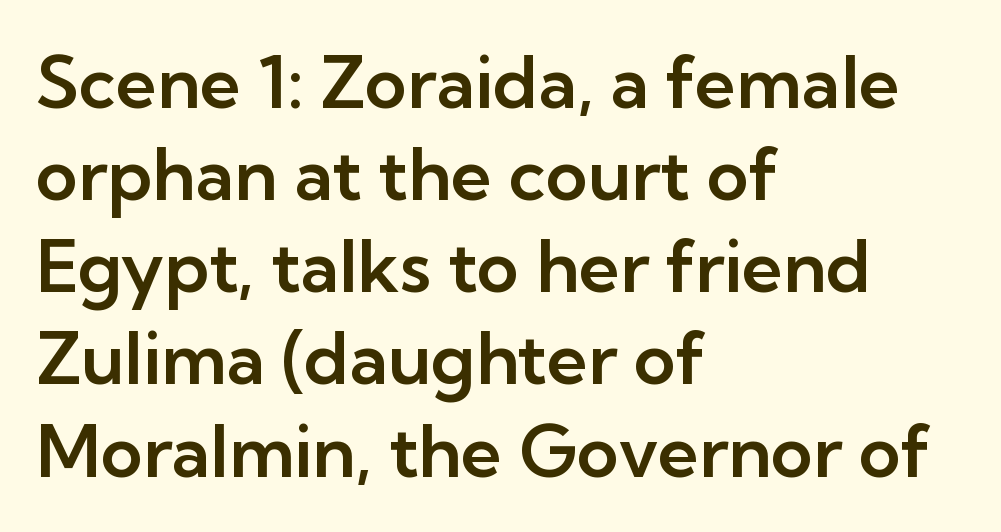
{"serif": "no", "italic": "no", "width": "normal", "stroke_contrast": "low", "x_height": "medium", "monospaced": "no", "underline": "no", "align": "left", "line_spacing": "normal", "line_spacing_ratio": 1.28, "letter_spacing": "normal", "letter_spacing_em": 0.0, "glyph_px": 72}
